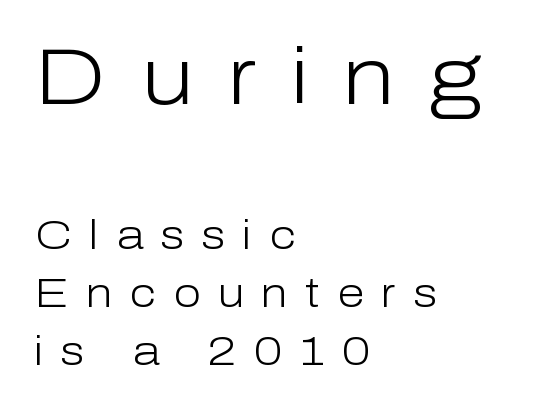
Q: Is the text bold? A: No.
Q: Is the text italic (slanted)? A: No, it is upright.
Q: Is the typeface a serif or a sans-serif typeface? A: Sans-serif.
Q: Is the text underlined? A: No.
Q: How is the paragraph aligned? A: Left-aligned.
Q: Is the spacing between letters normal or unusually wide? A: Unusually wide.
Q: Is the spacing between lines tight, normal or loose? A: Normal.
Q: Which block of text is set in a larger size, the first (top) or the second (bottom)? A: The first (top) one.
Q: Width (condensed, normal, or wide)? A: Normal.
Q: Stroke contrast? A: Low.
Q: x-height? A: Medium.
Q: Monospaced? A: No.
